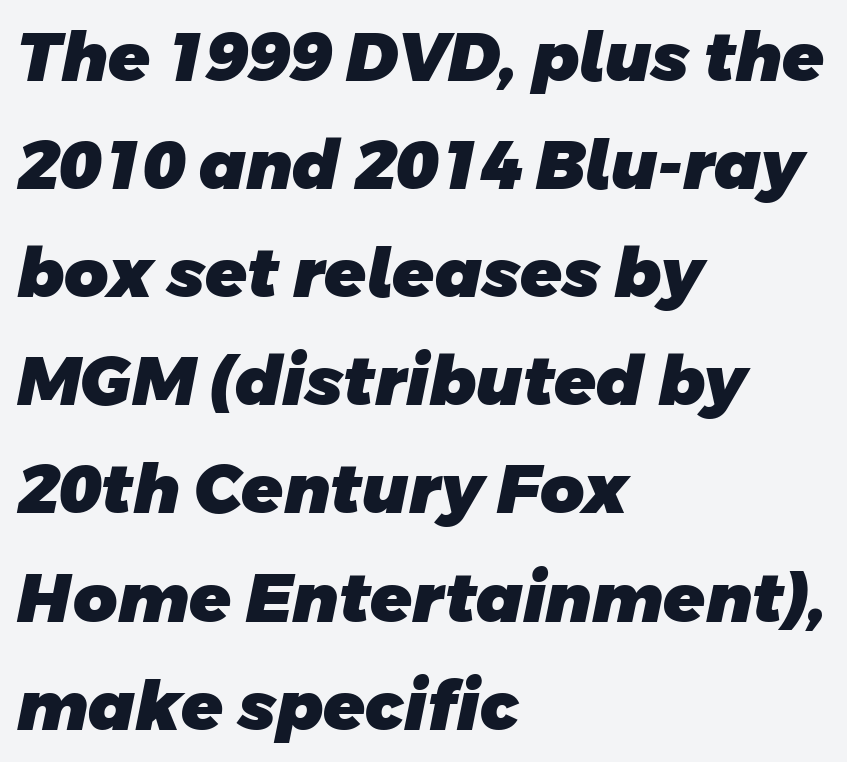
The image shows 68 px heavy sans-serif type; set left-aligned, normal line spacing (1.59x), normal letter spacing, not underlined; low stroke contrast and a large x-height.
